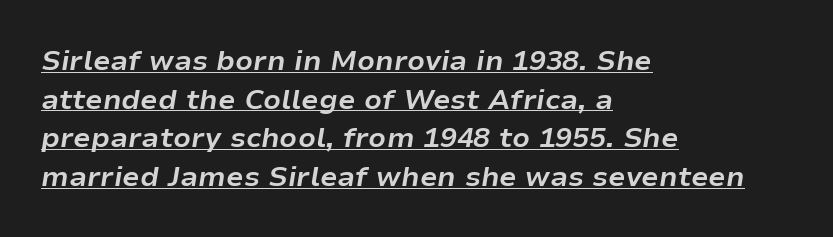
Q: Is the text bold? A: Yes.
Q: Is the text italic (slanted)? A: Yes, it leans right by about 9 degrees.
Q: Is the text underlined? A: Yes.
Q: How is the paragraph aligned? A: Left-aligned.
Q: Is the spacing between letters normal or unusually wide? A: Normal.
Q: Is the spacing between lines tight, normal or loose? A: Normal.
Q: Width (condensed, normal, or wide)? A: Normal.
Q: Stroke contrast? A: Low.
Q: x-height? A: Medium.
Q: Monospaced? A: No.
